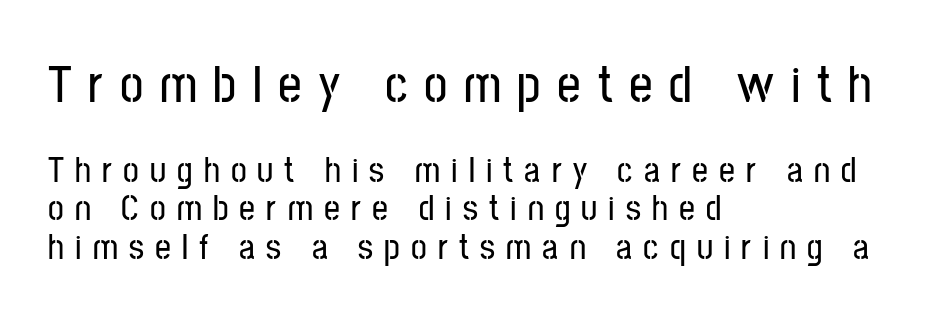
The image shows 52 px condensed sans-serif type, upright; set left-aligned, tight line spacing (1.09x), unusually wide letter spacing (+0.32 em), not underlined; the first (top) block is 1.49x larger; low stroke contrast and a medium x-height.
